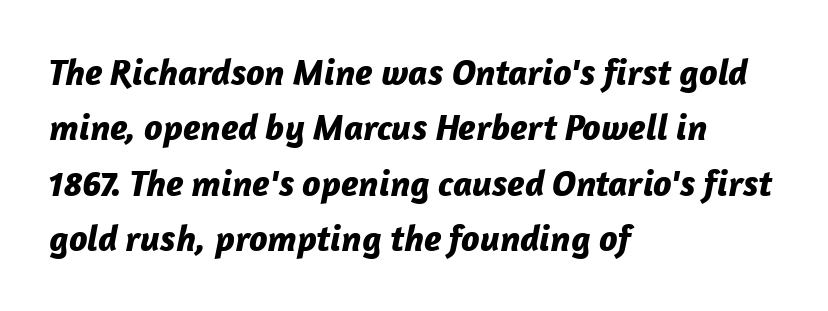
{"italic": "yes", "lean": "right", "slant_degrees": 12, "bold": "yes", "weight": "bold", "width": "normal", "stroke_contrast": "low", "x_height": "medium", "monospaced": "no", "underline": "no", "align": "left", "line_spacing": "normal", "line_spacing_ratio": 1.5, "letter_spacing": "normal", "letter_spacing_em": 0.0, "glyph_px": 37}
